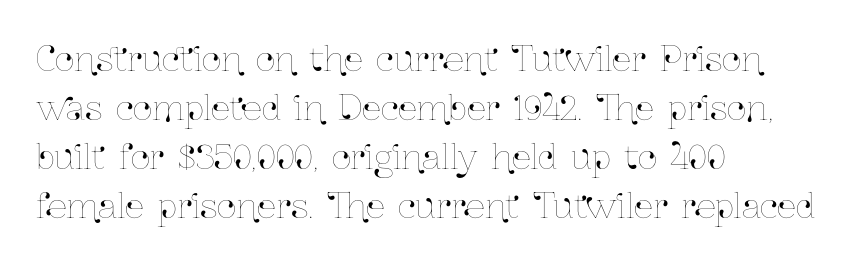
Q: Is the text italic (slanted)? A: No, it is upright.
Q: Is the text underlined? A: No.
Q: How is the paragraph aligned? A: Left-aligned.
Q: Is the spacing between letters normal or unusually wide? A: Normal.
Q: Is the spacing between lines tight, normal or loose? A: Normal.
Q: Width (condensed, normal, or wide)? A: Condensed.
Q: Stroke contrast? A: Low.
Q: x-height? A: Medium.
Q: Monospaced? A: No.
